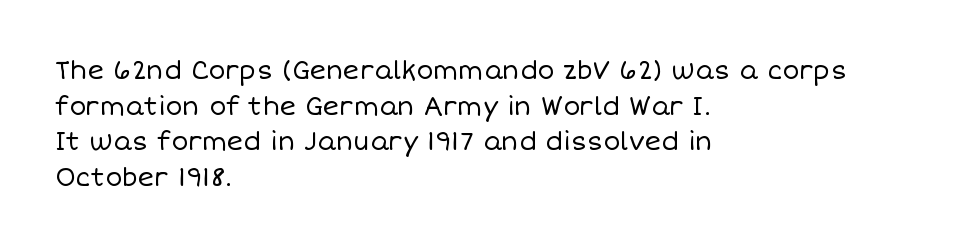
No word sits above an underline. These lines stack with their left ends in a neat column. The line-height multiplier appears to be the usual default. Ordinary non-slanted type is in use. Students, note that the glyphs here touch the page at normal intervals.
